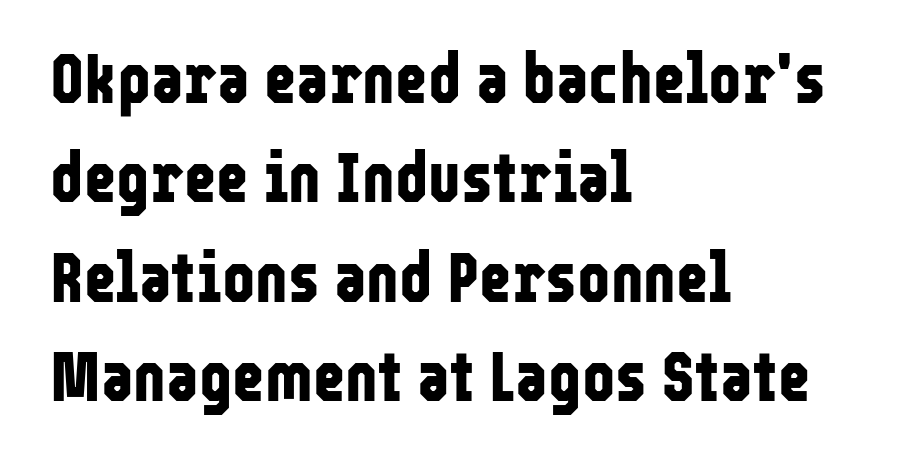
Q: Is the text bold? A: Yes.
Q: Is the text italic (slanted)? A: No, it is upright.
Q: Is the typeface a serif or a sans-serif typeface? A: Sans-serif.
Q: Is the text underlined? A: No.
Q: How is the paragraph aligned? A: Left-aligned.
Q: Is the spacing between letters normal or unusually wide? A: Normal.
Q: Is the spacing between lines tight, normal or loose? A: Normal.
Q: Width (condensed, normal, or wide)? A: Condensed.
Q: Stroke contrast? A: Low.
Q: x-height? A: Medium.
Q: Monospaced? A: No.
